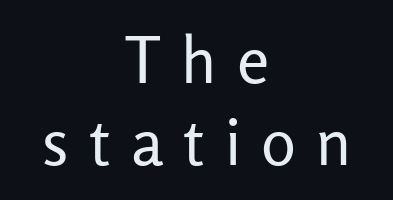
{"serif": "no", "italic": "no", "bold": "no", "weight": "regular", "width": "normal", "stroke_contrast": "low", "x_height": "medium", "monospaced": "no", "underline": "no", "align": "center", "line_spacing": "normal", "line_spacing_ratio": 1.26, "letter_spacing": "wide", "letter_spacing_em": 0.31, "glyph_px": 65}
